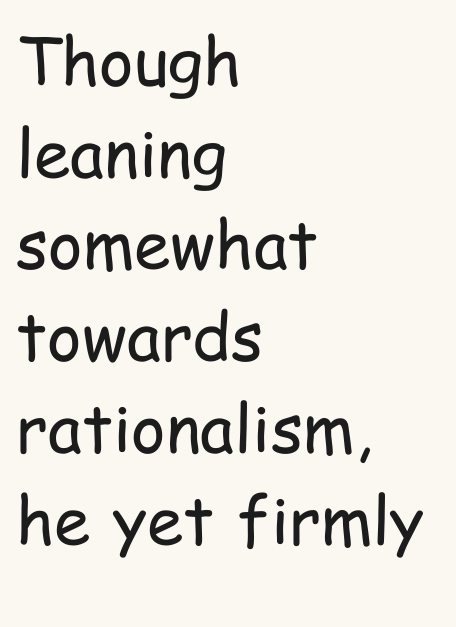
The image shows 66 px regular-weight, condensed sans-serif type, upright; set left-aligned, normal line spacing (1.39x), normal letter spacing, not underlined; low stroke contrast and a medium x-height.
